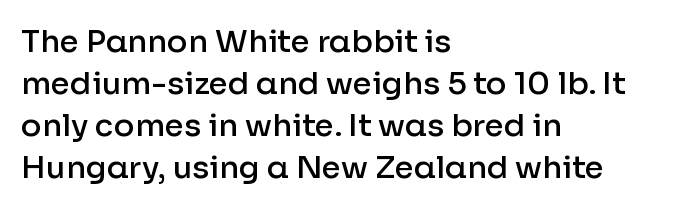
{"serif": "no", "italic": "no", "bold": "semi", "weight": "semibold", "width": "normal", "stroke_contrast": "low", "x_height": "medium", "monospaced": "no", "underline": "no", "align": "left", "line_spacing": "normal", "line_spacing_ratio": 1.36, "letter_spacing": "normal", "letter_spacing_em": 0.0, "glyph_px": 31}
